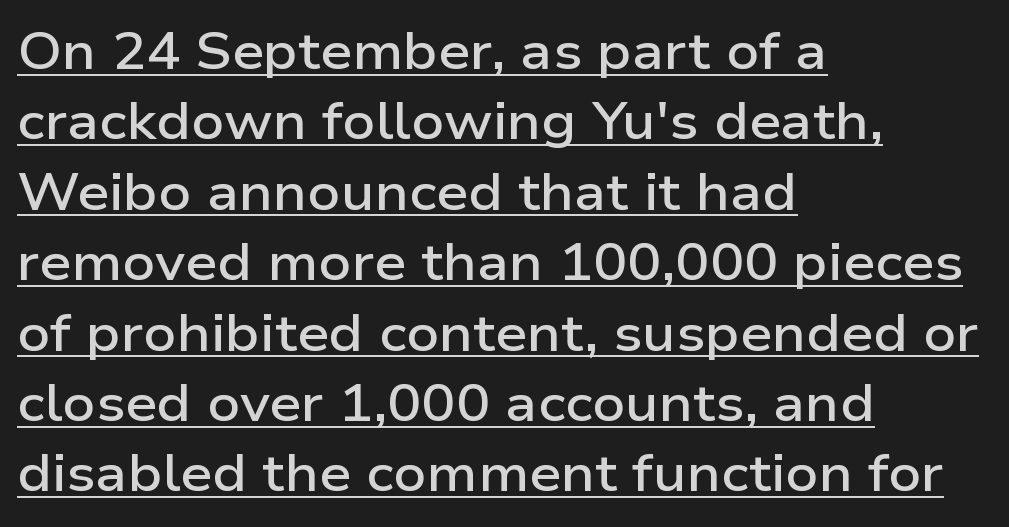
Q: Is the text bold? A: Semi-bold.
Q: Is the text italic (slanted)? A: No, it is upright.
Q: Is the typeface a serif or a sans-serif typeface? A: Sans-serif.
Q: Is the text underlined? A: Yes.
Q: How is the paragraph aligned? A: Left-aligned.
Q: Is the spacing between letters normal or unusually wide? A: Normal.
Q: Is the spacing between lines tight, normal or loose? A: Normal.
Q: Width (condensed, normal, or wide)? A: Wide.
Q: Stroke contrast? A: Low.
Q: x-height? A: Medium.
Q: Monospaced? A: No.
